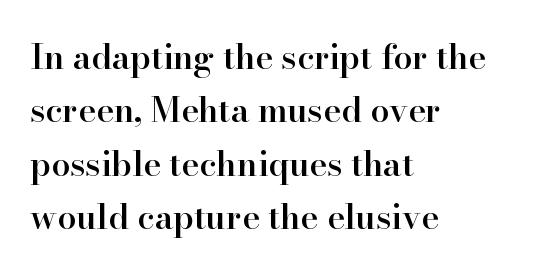
{"serif": "yes", "italic": "no", "bold": "semi", "weight": "semibold", "width": "normal", "stroke_contrast": "high", "x_height": "small", "monospaced": "no", "underline": "no", "align": "left", "line_spacing": "normal", "line_spacing_ratio": 1.57, "letter_spacing": "normal", "letter_spacing_em": 0.0, "glyph_px": 34}
